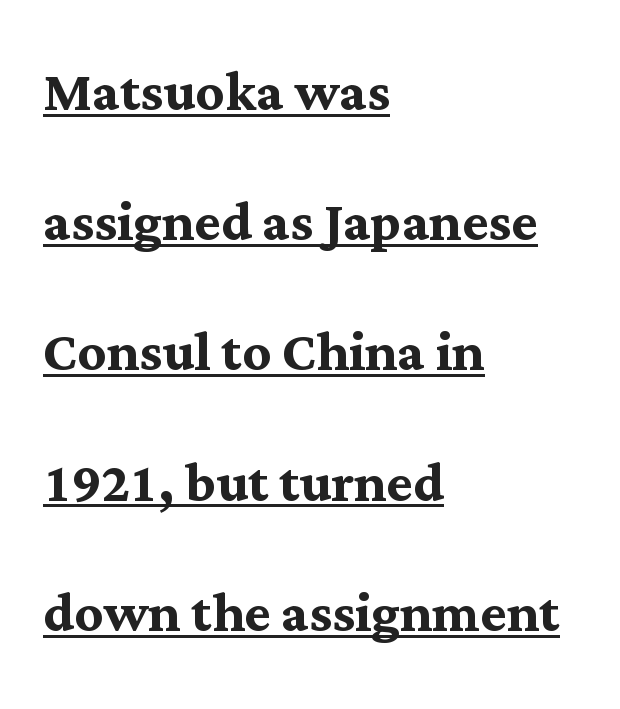
Q: Is the text bold? A: Yes.
Q: Is the text italic (slanted)? A: No, it is upright.
Q: Is the typeface a serif or a sans-serif typeface? A: Serif.
Q: Is the text underlined? A: Yes.
Q: How is the paragraph aligned? A: Left-aligned.
Q: Is the spacing between letters normal or unusually wide? A: Normal.
Q: Width (condensed, normal, or wide)? A: Normal.
Q: Stroke contrast? A: Medium.
Q: x-height? A: Medium.
Q: Monospaced? A: No.
